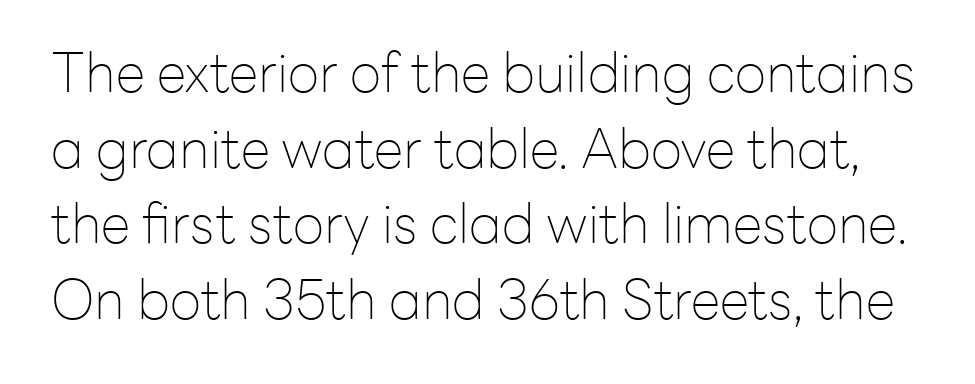
{"serif": "no", "italic": "no", "bold": "no", "weight": "thin", "width": "normal", "stroke_contrast": "low", "x_height": "medium", "monospaced": "no", "underline": "no", "line_spacing": "normal", "line_spacing_ratio": 1.4, "letter_spacing": "normal", "letter_spacing_em": 0.0, "glyph_px": 54}
